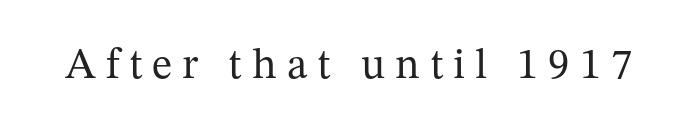
Q: Is the text bold? A: No.
Q: Is the text italic (slanted)? A: No, it is upright.
Q: Is the typeface a serif or a sans-serif typeface? A: Serif.
Q: Is the text underlined? A: No.
Q: Is the spacing between letters normal or unusually wide? A: Unusually wide.
Q: Width (condensed, normal, or wide)? A: Normal.
Q: Stroke contrast? A: Medium.
Q: x-height? A: Medium.
Q: Monospaced? A: No.
